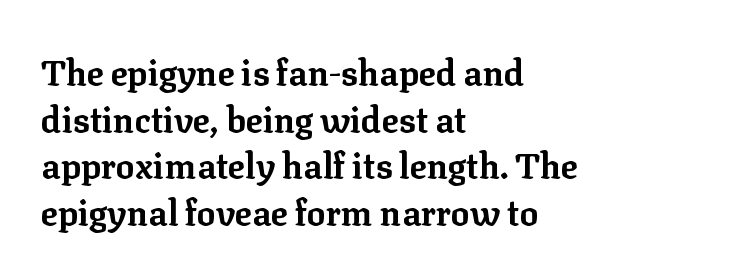
{"serif": "yes", "italic": "no", "bold": "yes", "weight": "bold", "width": "normal", "stroke_contrast": "low", "x_height": "medium", "monospaced": "no", "underline": "no", "align": "left", "line_spacing": "normal", "line_spacing_ratio": 1.33, "letter_spacing": "normal", "letter_spacing_em": 0.0, "glyph_px": 35}
